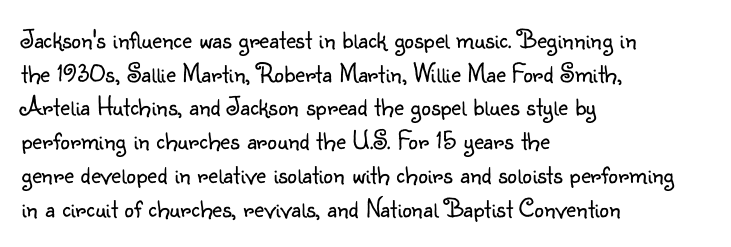
The image shows 27 px text type, upright; set left-aligned, normal line spacing (1.25x), normal letter spacing, not underlined.
